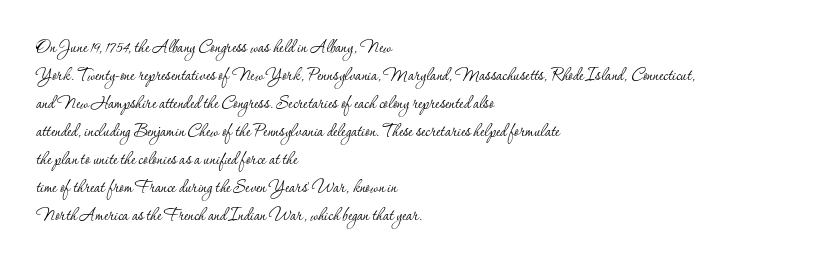
The image shows 21 px text type; set left-aligned, normal line spacing (1.33x), normal letter spacing, not underlined.
